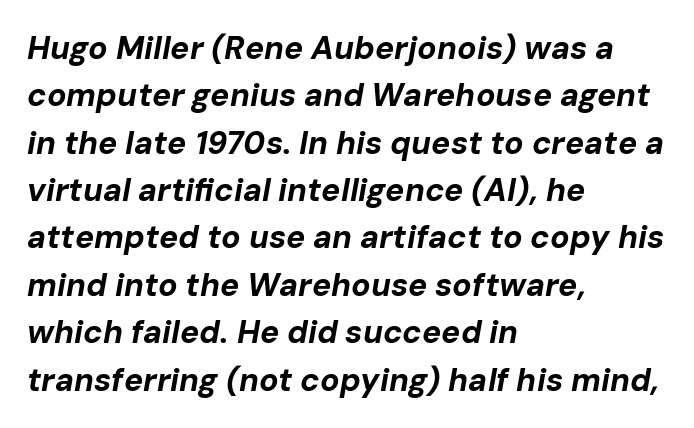
Vertical spacing — default. The passage shown is typed in a proportional face where columns would drift. These lines are set flush left with a ragged right edge. No extra tracking has been applied to these lines. Lines of text with bare space underneath. Slant detected: the letters are inclined.
